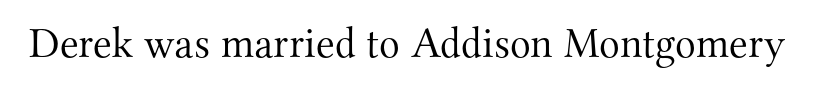
Q: Is the text bold? A: No.
Q: Is the text italic (slanted)? A: No, it is upright.
Q: Is the typeface a serif or a sans-serif typeface? A: Serif.
Q: Is the text underlined? A: No.
Q: Is the spacing between letters normal or unusually wide? A: Normal.
Q: Width (condensed, normal, or wide)? A: Normal.
Q: Stroke contrast? A: Medium.
Q: x-height? A: Small.
Q: Monospaced? A: No.
